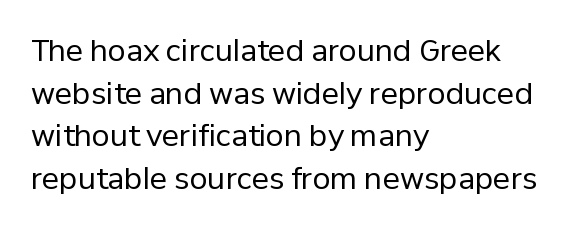
The image shows 29 px regular-weight sans-serif type, upright; set left-aligned, normal line spacing (1.47x), normal letter spacing, not underlined; low stroke contrast and a medium x-height.
